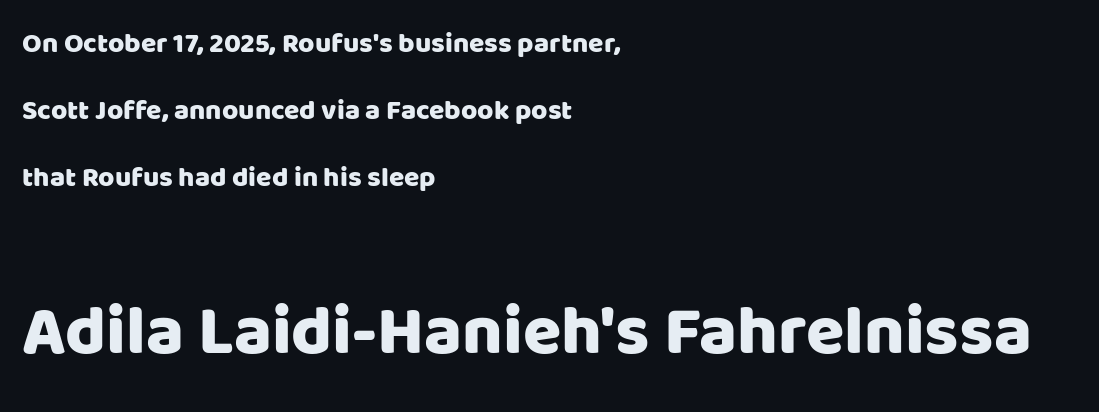
{"serif": "no", "italic": "no", "width": "normal", "stroke_contrast": "low", "x_height": "large", "monospaced": "no", "underline": "no", "align": "left", "line_spacing": "loose", "line_spacing_ratio": 2.39, "letter_spacing": "normal", "letter_spacing_em": 0.0, "larger_block": "second", "size_ratio": 2.5, "glyph_px": 70}
